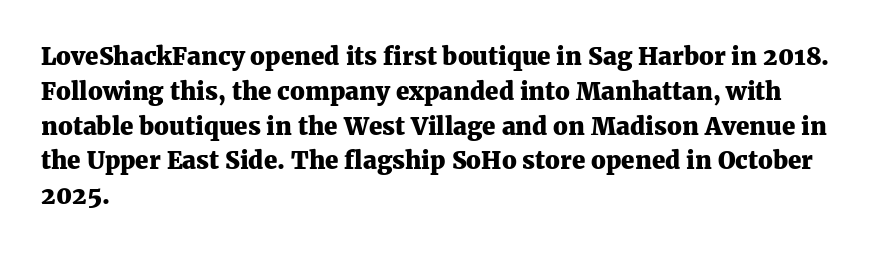
{"italic": "no", "bold": "yes", "underline": "no", "align": "left", "line_spacing": "normal", "line_spacing_ratio": 1.45, "letter_spacing": "normal", "letter_spacing_em": 0.0, "glyph_px": 24}
